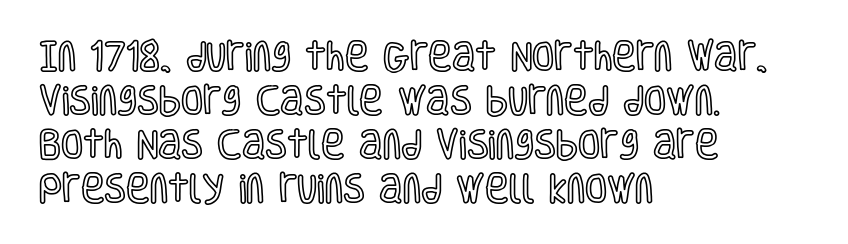
The image shows 32 px condensed type, upright; set left-aligned, normal line spacing (1.38x), normal letter spacing, not underlined; a large x-height.
